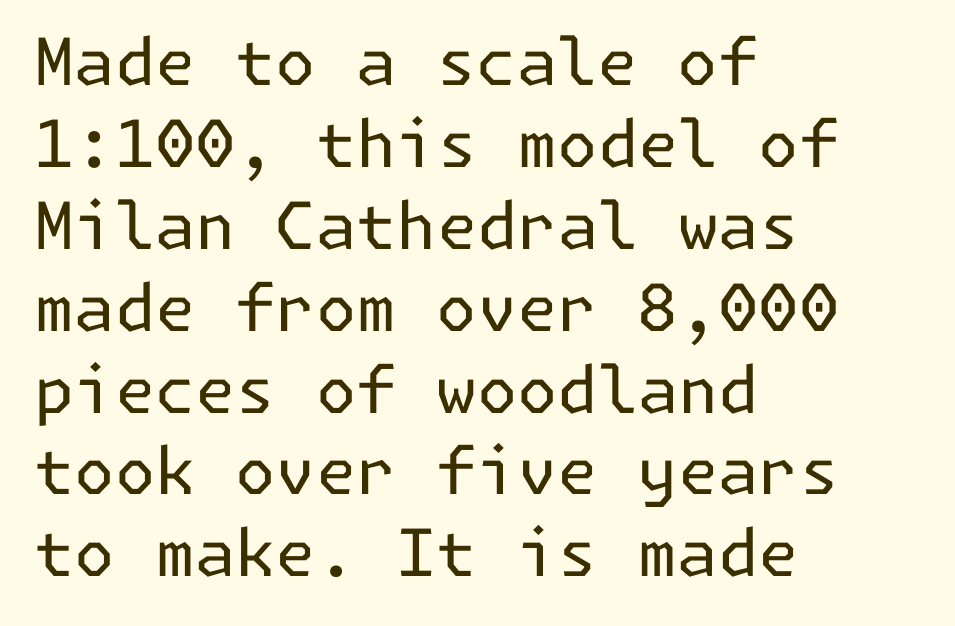
{"serif": "no", "italic": "no", "bold": "no", "weight": "regular", "width": "normal", "stroke_contrast": "low", "x_height": "medium", "underline": "no", "align": "left", "line_spacing": "normal", "line_spacing_ratio": 1.26, "letter_spacing": "normal", "letter_spacing_em": 0.0, "glyph_px": 65}
